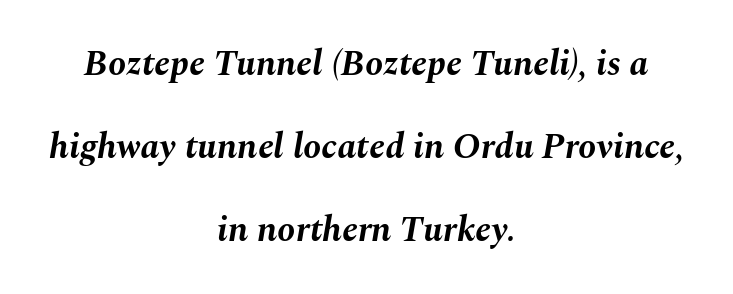
Q: Is the text bold? A: Yes.
Q: Is the text italic (slanted)? A: Yes, it leans right by about 10 degrees.
Q: Is the text underlined? A: No.
Q: How is the paragraph aligned? A: Centered.
Q: Is the spacing between letters normal or unusually wide? A: Normal.
Q: Is the spacing between lines tight, normal or loose? A: Loose.
Q: Width (condensed, normal, or wide)? A: Normal.
Q: Stroke contrast? A: Medium.
Q: x-height? A: Medium.
Q: Monospaced? A: No.
